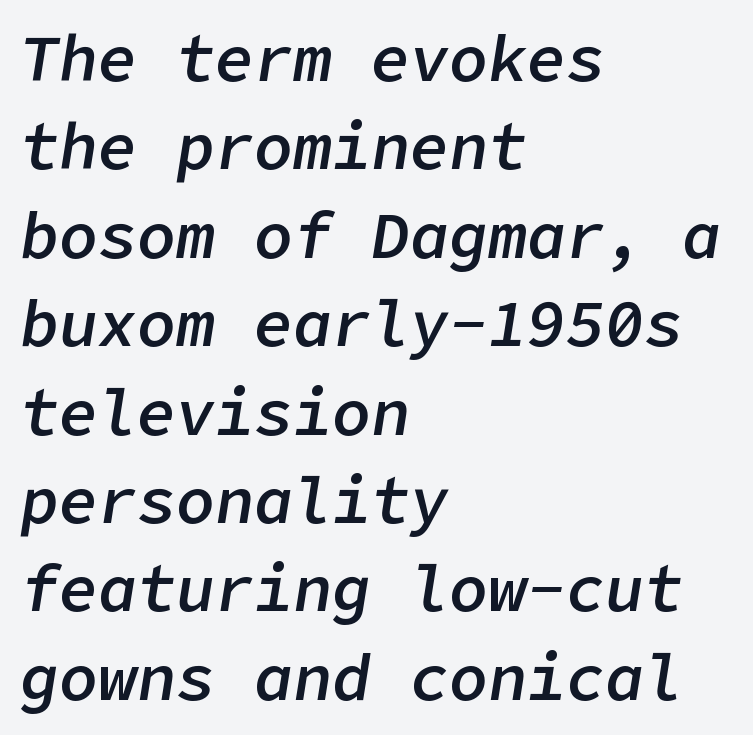
The image shows 65 px semibold type, italic (leaning right); set left-aligned, normal line spacing (1.36x), normal letter spacing, not underlined; low stroke contrast and a medium x-height.
